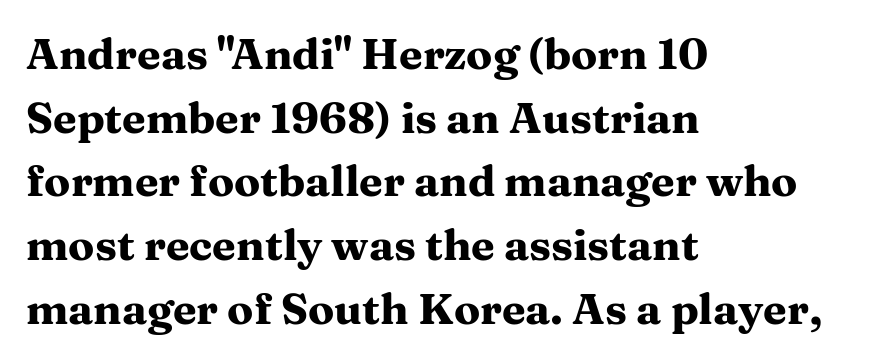
Does the copy run flush right? No — it runs flush left. In terms of letterform style, serifs are clearly present. Between one letter and the next there's only the usual sliver of space. If you measured baseline to baseline, you'd find a middling distance. You can tell it's not italic because the verticals are truly vertical.
